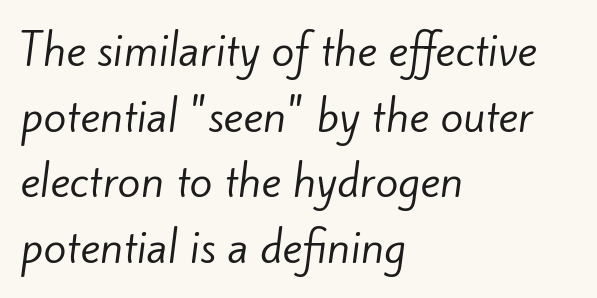
Q: Is the text bold? A: No.
Q: Is the typeface a serif or a sans-serif typeface? A: Sans-serif.
Q: Is the text underlined? A: No.
Q: How is the paragraph aligned? A: Left-aligned.
Q: Is the spacing between letters normal or unusually wide? A: Normal.
Q: Is the spacing between lines tight, normal or loose? A: Normal.
Q: Width (condensed, normal, or wide)? A: Normal.
Q: Stroke contrast? A: Low.
Q: x-height? A: Small.
Q: Monospaced? A: No.
